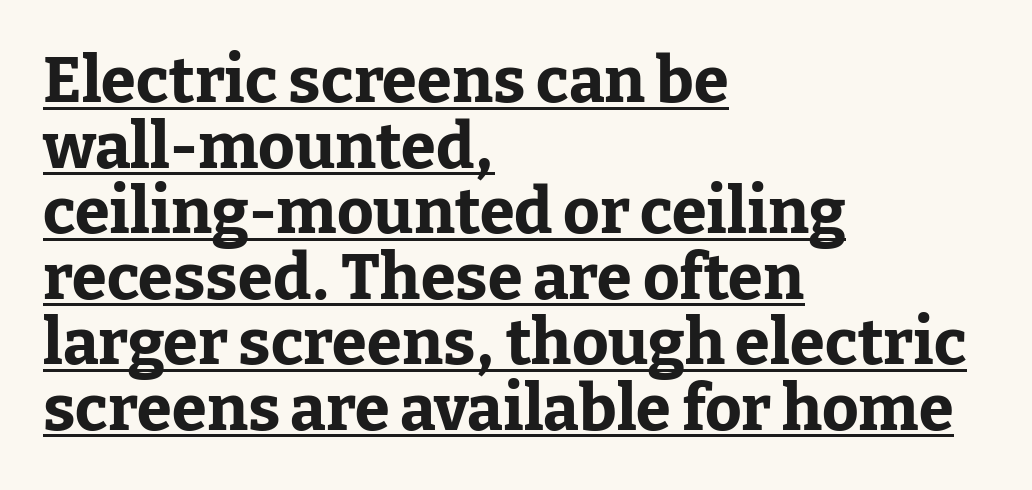
Q: Is the text bold? A: Yes.
Q: Is the text italic (slanted)? A: No, it is upright.
Q: Is the typeface a serif or a sans-serif typeface? A: Serif.
Q: Is the text underlined? A: Yes.
Q: How is the paragraph aligned? A: Left-aligned.
Q: Is the spacing between letters normal or unusually wide? A: Normal.
Q: Is the spacing between lines tight, normal or loose? A: Tight.
Q: Width (condensed, normal, or wide)? A: Normal.
Q: Stroke contrast? A: Low.
Q: x-height? A: Medium.
Q: Monospaced? A: No.
